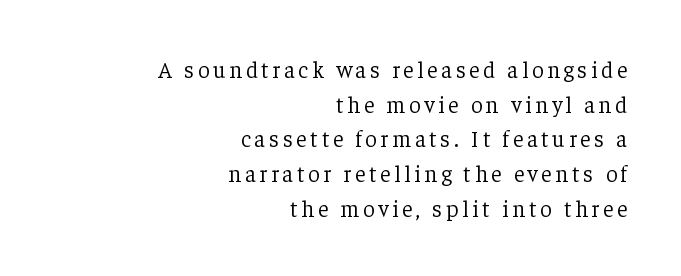
The image shows 23 px text type, upright; set right-aligned, normal line spacing (1.51x), not underlined.
